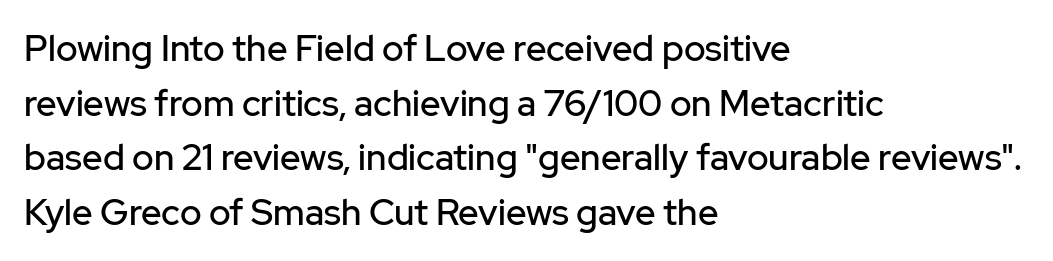
Q: Is the text italic (slanted)? A: No, it is upright.
Q: Is the typeface a serif or a sans-serif typeface? A: Sans-serif.
Q: Is the text underlined? A: No.
Q: How is the paragraph aligned? A: Left-aligned.
Q: Is the spacing between letters normal or unusually wide? A: Normal.
Q: Is the spacing between lines tight, normal or loose? A: Normal.
Q: Width (condensed, normal, or wide)? A: Normal.
Q: Stroke contrast? A: Low.
Q: x-height? A: Medium.
Q: Monospaced? A: No.
